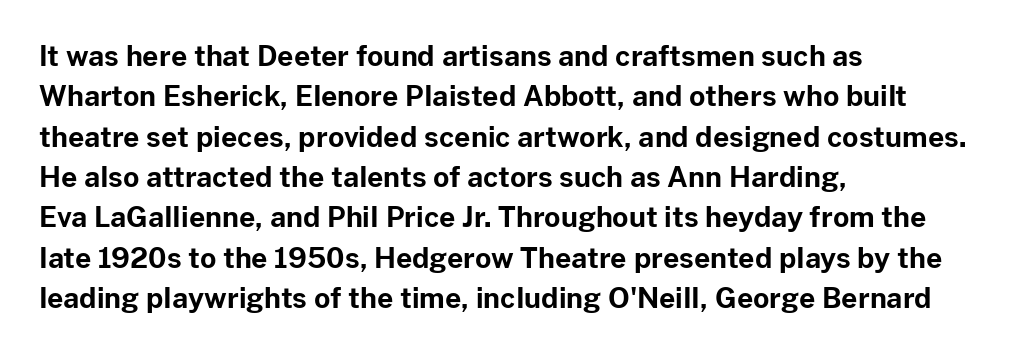
{"serif": "no", "italic": "no", "bold": "yes", "weight": "bold", "width": "normal", "stroke_contrast": "low", "x_height": "medium", "monospaced": "no", "underline": "no", "align": "left", "line_spacing": "normal", "line_spacing_ratio": 1.44, "letter_spacing": "normal", "letter_spacing_em": 0.0, "glyph_px": 28}
